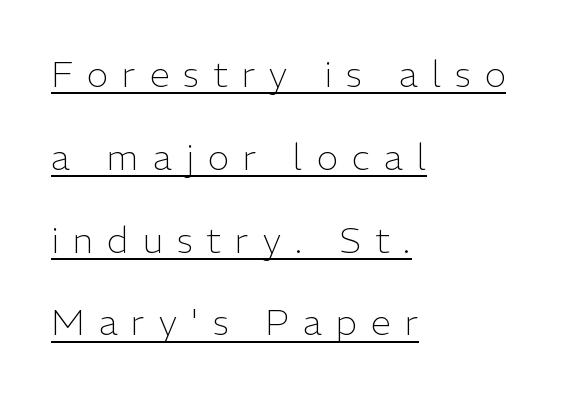
The image shows 36 px light sans-serif type, upright; set left-aligned, loose line spacing (2.3x), unusually wide letter spacing (+0.39 em), underlined; low stroke contrast and a medium x-height.
